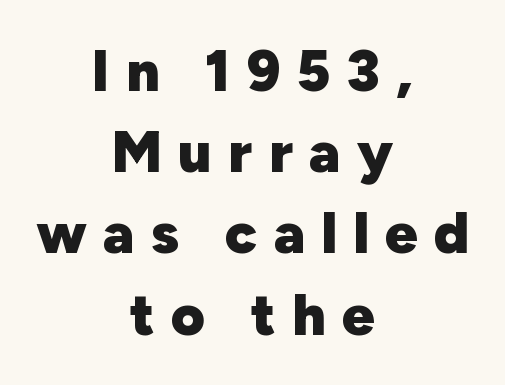
{"serif": "no", "italic": "no", "bold": "yes", "weight": "heavy", "width": "normal", "stroke_contrast": "low", "x_height": "medium", "monospaced": "no", "underline": "no", "align": "center", "line_spacing": "normal", "line_spacing_ratio": 1.4, "letter_spacing": "wide", "letter_spacing_em": 0.28, "glyph_px": 58}
